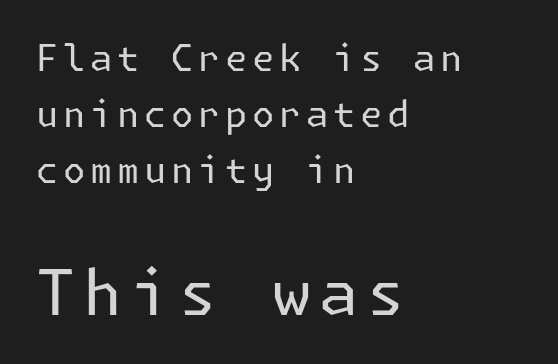
The image shows 63 px regular-weight sans-serif type, upright; set left-aligned, normal line spacing (1.56x), not underlined; the second (bottom) block is 1.75x larger; low stroke contrast and a medium x-height.
